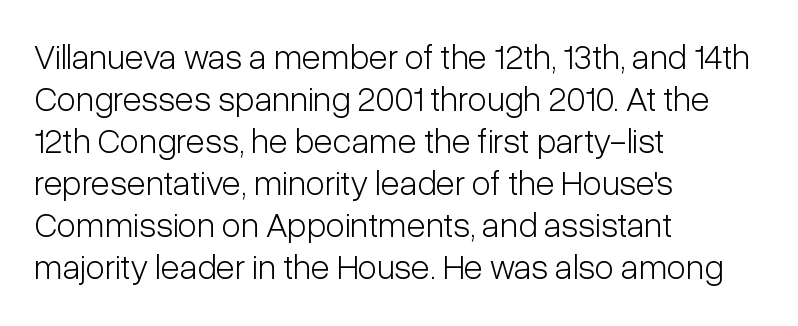
The image shows 35 px light, condensed sans-serif type, upright; set left-aligned, line spacing 1.2x, normal letter spacing, not underlined; low stroke contrast and a medium x-height.
